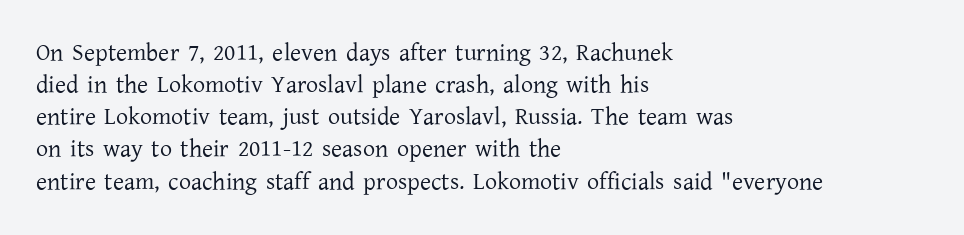
Q: Is the text bold? A: No.
Q: Is the text italic (slanted)? A: No, it is upright.
Q: Is the text underlined? A: No.
Q: How is the paragraph aligned? A: Left-aligned.
Q: Is the spacing between letters normal or unusually wide? A: Normal.
Q: Is the spacing between lines tight, normal or loose? A: Normal.
